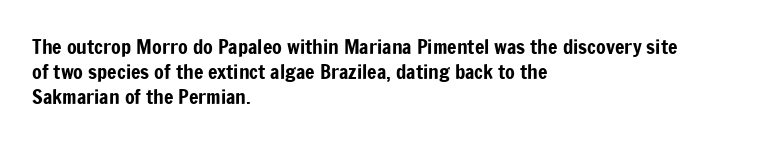
The image shows 20 px text type, upright; set left-aligned, normal line spacing (1.26x), normal letter spacing, not underlined.
